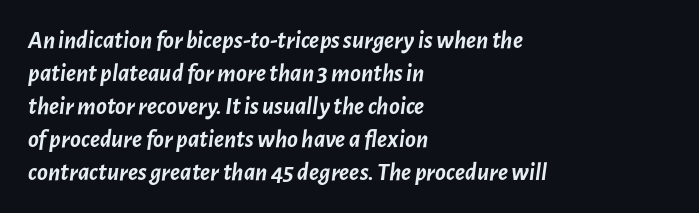
The rows are spaced the way most documents space them. Line beginnings align vertically; line endings do not. Each glyph is drawn with heavy, bold strokes. The type is set solid horizontally, with unmodified tracking.
